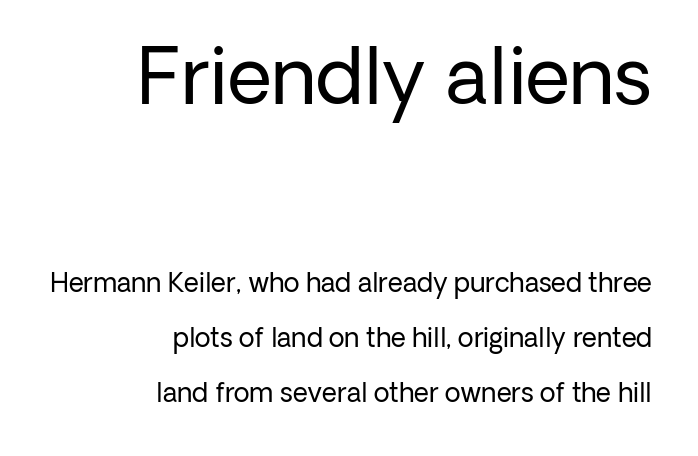
Q: Is the text bold? A: No.
Q: Is the text italic (slanted)? A: No, it is upright.
Q: Is the typeface a serif or a sans-serif typeface? A: Sans-serif.
Q: Is the text underlined? A: No.
Q: How is the paragraph aligned? A: Right-aligned.
Q: Is the spacing between letters normal or unusually wide? A: Normal.
Q: Is the spacing between lines tight, normal or loose? A: Loose.
Q: Which block of text is set in a larger size, the first (top) or the second (bottom)? A: The first (top) one.
Q: Width (condensed, normal, or wide)? A: Normal.
Q: Stroke contrast? A: Low.
Q: x-height? A: Medium.
Q: Monospaced? A: No.
